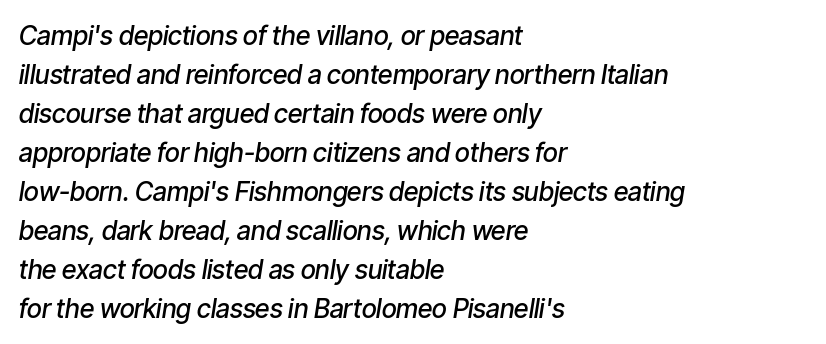
The image shows 26 px text type, italic (leaning right); set left-aligned, normal line spacing (1.5x), normal letter spacing, not underlined.
